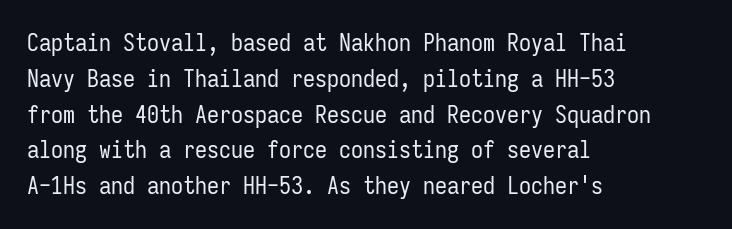
Q: Is the text bold? A: No.
Q: Is the text italic (slanted)? A: No, it is upright.
Q: Is the text underlined? A: No.
Q: How is the paragraph aligned? A: Left-aligned.
Q: Is the spacing between letters normal or unusually wide? A: Normal.
Q: Is the spacing between lines tight, normal or loose? A: Normal.
